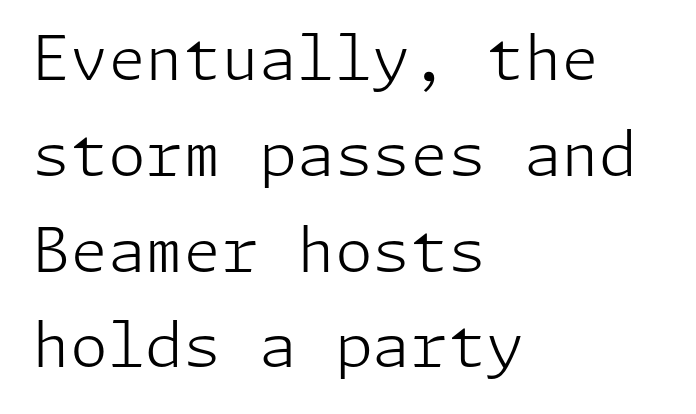
The image shows 61 px light sans-serif type, upright; set left-aligned, normal line spacing (1.57x), normal letter spacing, not underlined; low stroke contrast and a medium x-height.
